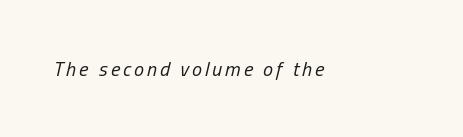
Q: Is the text bold? A: No.
Q: Is the text italic (slanted)? A: Yes, it leans right by about 13 degrees.
Q: Is the text underlined? A: No.
